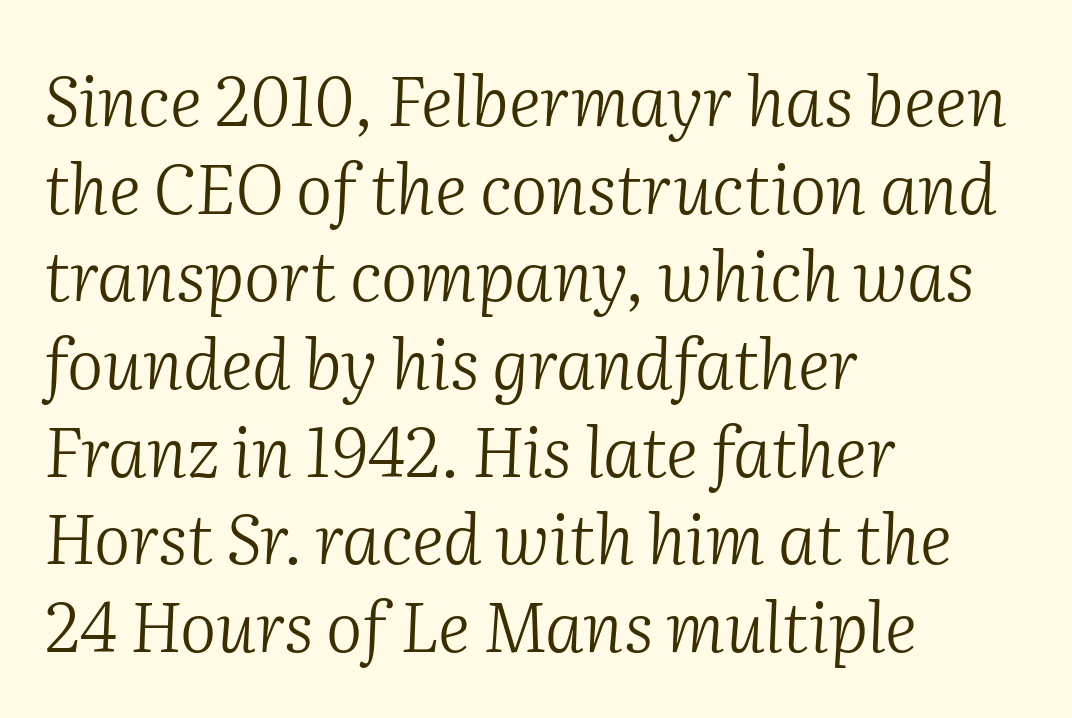
The image shows 69 px light serif type, italic (leaning right); set left-aligned, normal line spacing (1.27x), normal letter spacing, not underlined; medium stroke contrast and a medium x-height.
